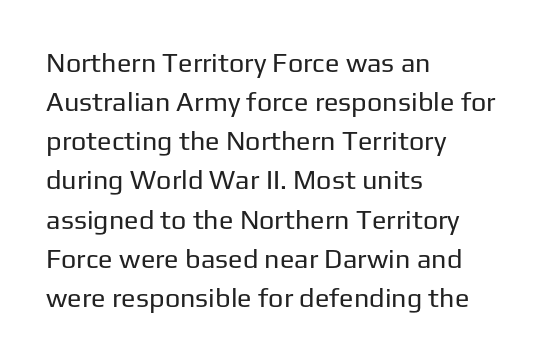
The image shows 27 px text type, upright; set left-aligned, normal line spacing (1.45x), normal letter spacing, not underlined.
